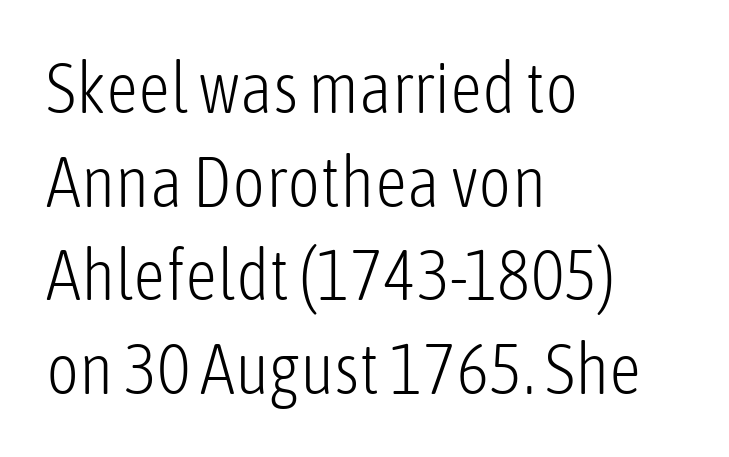
The image shows 71 px light, condensed sans-serif type, upright; set left-aligned, normal line spacing (1.32x), normal letter spacing, not underlined; low stroke contrast and a medium x-height.
